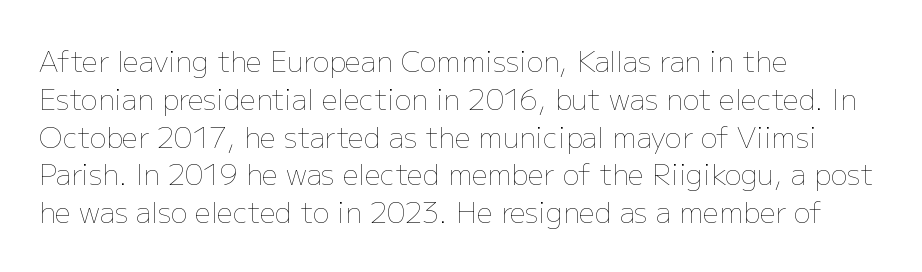
Q: Is the text bold? A: No.
Q: Is the text italic (slanted)? A: No, it is upright.
Q: Is the text underlined? A: No.
Q: How is the paragraph aligned? A: Left-aligned.
Q: Is the spacing between letters normal or unusually wide? A: Normal.
Q: Is the spacing between lines tight, normal or loose? A: Normal.
Q: Width (condensed, normal, or wide)? A: Normal.
Q: Stroke contrast? A: Low.
Q: x-height? A: Medium.
Q: Monospaced? A: No.
